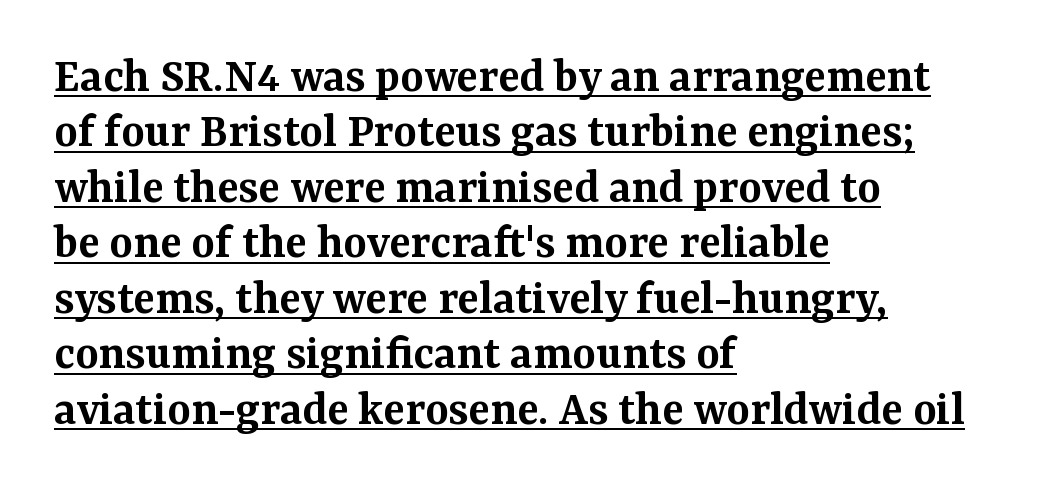
Nothing unusual about the tracking: characters are spaced as the font intends. The rendering uses natural spacing where letterforms have individual widths. The axis of the letterforms is exactly vertical. Moderately thickened strokes mark this as semibold type.
